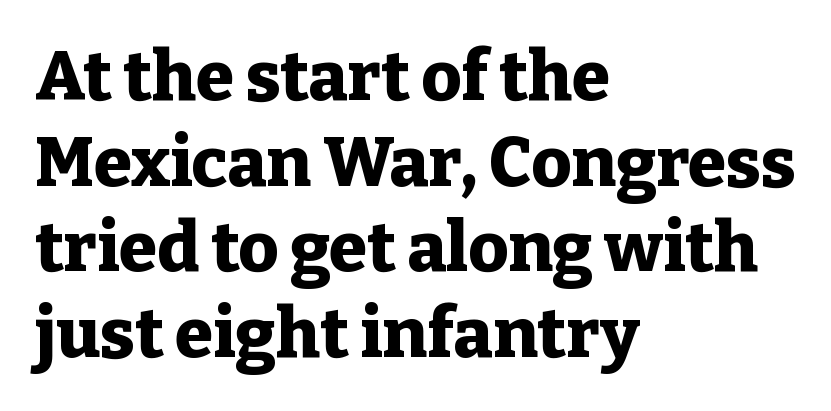
{"serif": "yes", "italic": "no", "bold": "yes", "weight": "heavy", "width": "normal", "stroke_contrast": "low", "x_height": "medium", "monospaced": "no", "underline": "no", "align": "left", "line_spacing_ratio": 1.24, "letter_spacing": "normal", "letter_spacing_em": 0.0, "glyph_px": 69}
